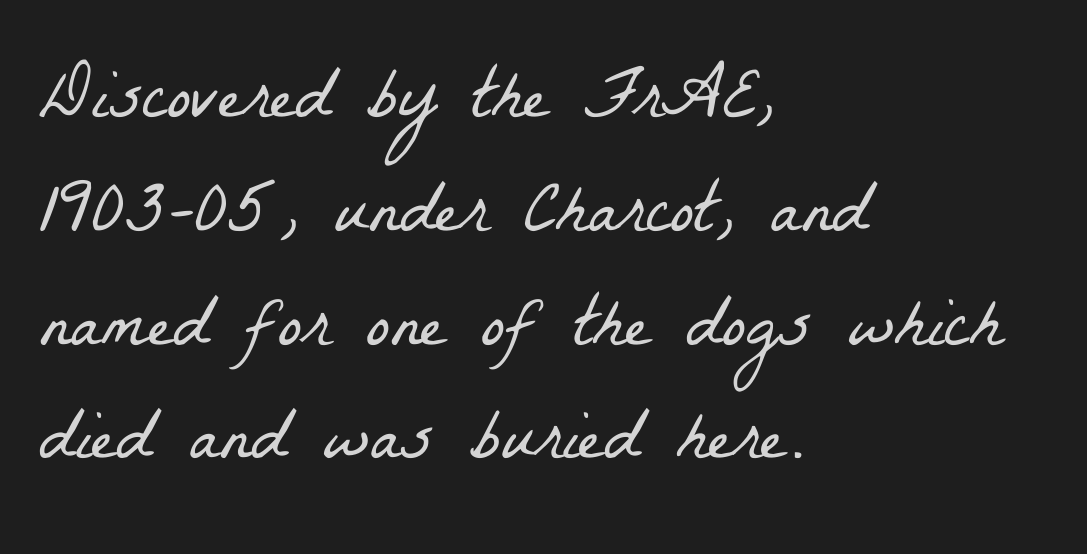
Each word holds together tightly as a unit, with standard inter-letter gaps. Short and long lines alike share a common starting point at left. What's the leading like? Ordinary, nothing unusual. The typeface chosen for these lines features serifs. Here the designer chose a conventional face with non-uniform glyph widths.
